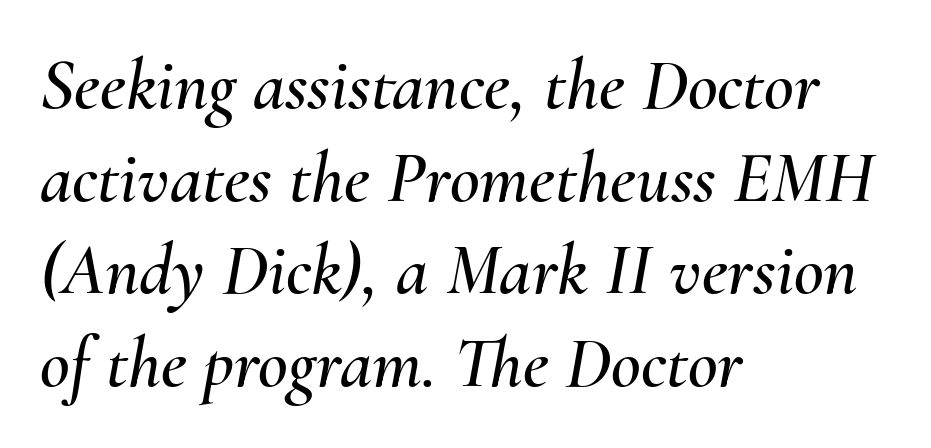
{"italic": "yes", "lean": "right", "slant_degrees": 10, "width": "normal", "stroke_contrast": "medium", "x_height": "small", "monospaced": "no", "underline": "no", "align": "left", "line_spacing": "normal", "line_spacing_ratio": 1.27, "letter_spacing": "normal", "letter_spacing_em": 0.0, "glyph_px": 73}
